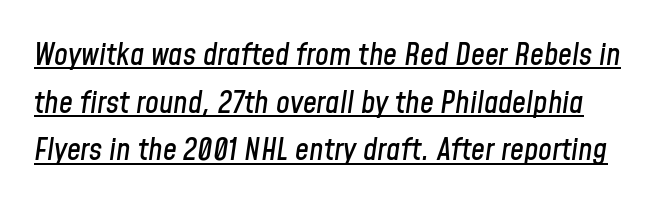
Q: Is the text italic (slanted)? A: Yes, it leans right by about 8 degrees.
Q: Is the text underlined? A: Yes.
Q: Is the spacing between letters normal or unusually wide? A: Normal.
Q: Is the spacing between lines tight, normal or loose? A: Normal.
Q: Width (condensed, normal, or wide)? A: Condensed.
Q: Stroke contrast? A: Low.
Q: x-height? A: Medium.
Q: Monospaced? A: No.
